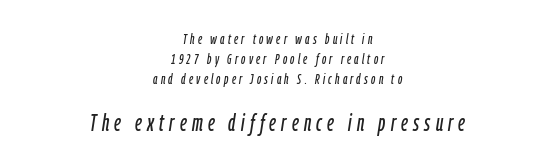
Q: Is the text italic (slanted)? A: Yes, it leans right by about 9 degrees.
Q: Is the text underlined? A: No.
Q: How is the paragraph aligned? A: Centered.
Q: Is the spacing between letters normal or unusually wide? A: Unusually wide.
Q: Is the spacing between lines tight, normal or loose? A: Normal.
Q: Which block of text is set in a larger size, the first (top) or the second (bottom)? A: The second (bottom) one.
